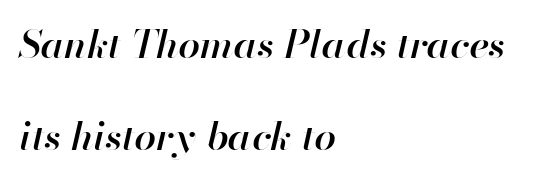
The image shows 39 px semibold type, italic (leaning right); set left-aligned, loose line spacing (2.36x), normal letter spacing, not underlined; high stroke contrast and a small x-height.
